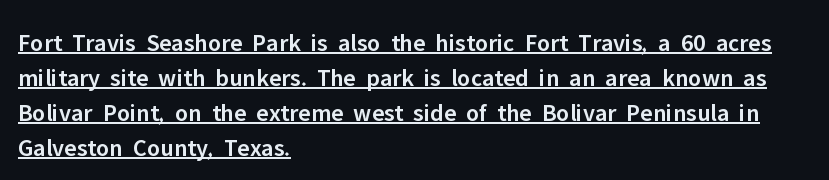
{"italic": "no", "bold": "semi", "underline": "yes", "align": "left", "line_spacing": "normal", "line_spacing_ratio": 1.4, "letter_spacing": "normal", "letter_spacing_em": 0.0, "glyph_px": 25}
